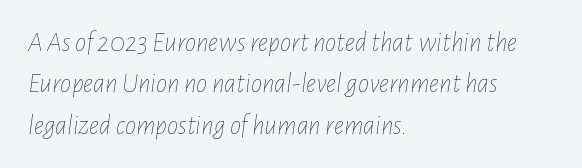
{"italic": "yes", "lean": "right", "slant_degrees": 7, "bold": "no", "weight": "thin", "width": "condensed", "stroke_contrast": "low", "x_height": "medium", "monospaced": "no", "underline": "no", "align": "left", "line_spacing": "normal", "line_spacing_ratio": 1.48, "letter_spacing": "normal", "letter_spacing_em": 0.0, "glyph_px": 28}
